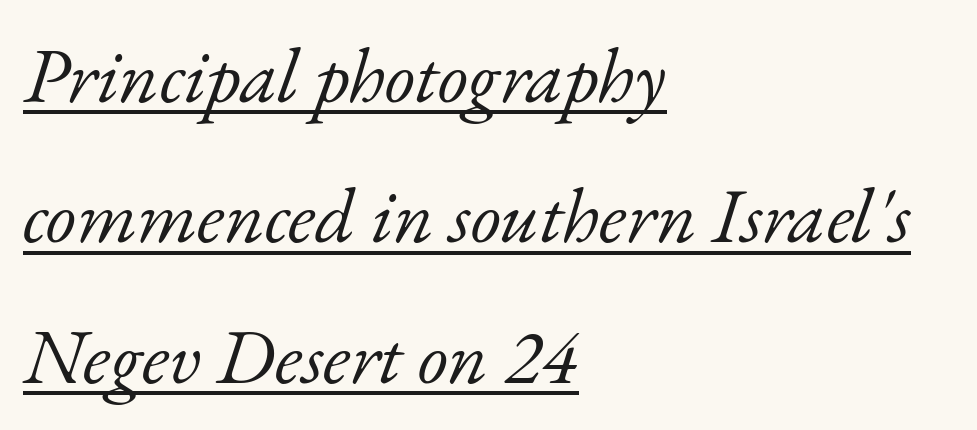
Q: Is the text bold? A: No.
Q: Is the text italic (slanted)? A: Yes, it leans right by about 17 degrees.
Q: Is the typeface a serif or a sans-serif typeface? A: Serif.
Q: Is the text underlined? A: Yes.
Q: How is the paragraph aligned? A: Left-aligned.
Q: Is the spacing between letters normal or unusually wide? A: Normal.
Q: Width (condensed, normal, or wide)? A: Normal.
Q: Stroke contrast? A: Low.
Q: x-height? A: Small.
Q: Monospaced? A: No.
